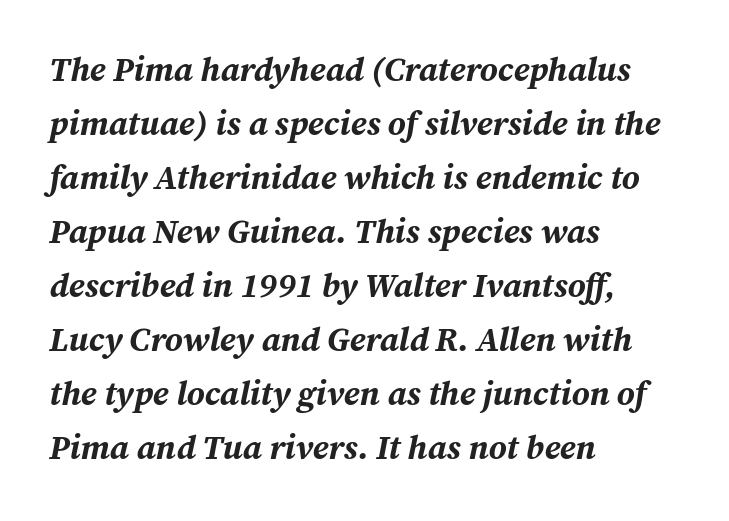
Q: Is the text bold? A: Yes.
Q: Is the text italic (slanted)? A: Yes, it leans right by about 12 degrees.
Q: Is the text underlined? A: No.
Q: How is the paragraph aligned? A: Left-aligned.
Q: Is the spacing between letters normal or unusually wide? A: Normal.
Q: Is the spacing between lines tight, normal or loose? A: Normal.
Q: Width (condensed, normal, or wide)? A: Normal.
Q: Stroke contrast? A: Medium.
Q: x-height? A: Medium.
Q: Monospaced? A: No.
